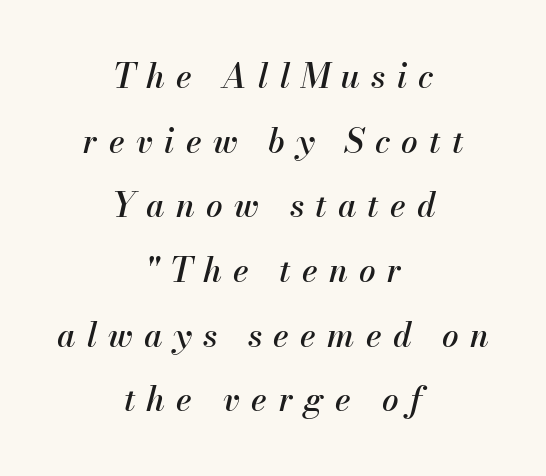
Q: Is the text italic (slanted)? A: Yes, it leans right by about 13 degrees.
Q: Is the text underlined? A: No.
Q: How is the paragraph aligned? A: Centered.
Q: Is the spacing between letters normal or unusually wide? A: Unusually wide.
Q: Is the spacing between lines tight, normal or loose? A: Loose.
Q: Width (condensed, normal, or wide)? A: Normal.
Q: Stroke contrast? A: Medium.
Q: x-height? A: Small.
Q: Monospaced? A: No.
